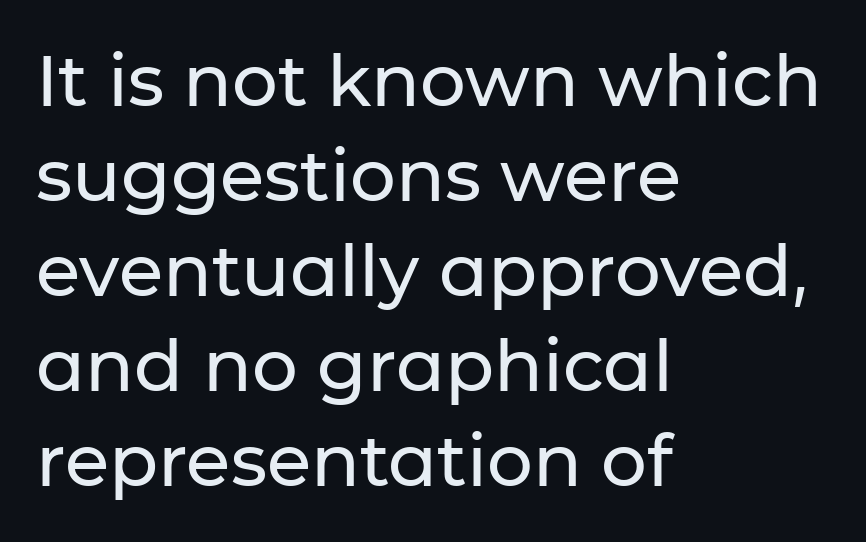
Q: Is the text italic (slanted)? A: No, it is upright.
Q: Is the typeface a serif or a sans-serif typeface? A: Sans-serif.
Q: Is the text underlined? A: No.
Q: How is the paragraph aligned? A: Left-aligned.
Q: Is the spacing between letters normal or unusually wide? A: Normal.
Q: Is the spacing between lines tight, normal or loose? A: Normal.
Q: Width (condensed, normal, or wide)? A: Normal.
Q: Stroke contrast? A: Low.
Q: x-height? A: Medium.
Q: Monospaced? A: No.
